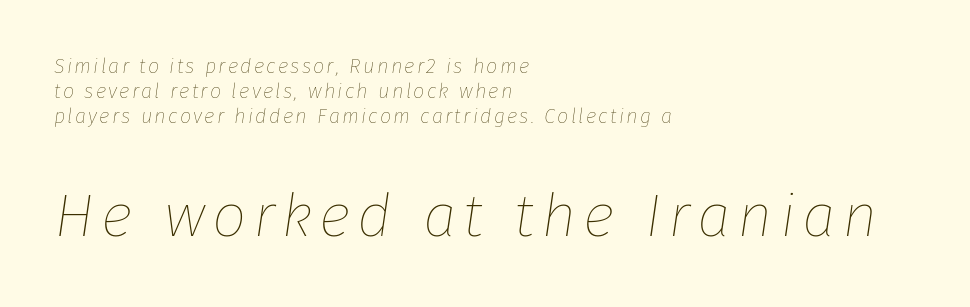
The image shows 61 px thin type, italic (leaning right); set left-aligned, normal line spacing (1.25x), not underlined; the second (bottom) block is 3.05x larger; low stroke contrast and a medium x-height.
